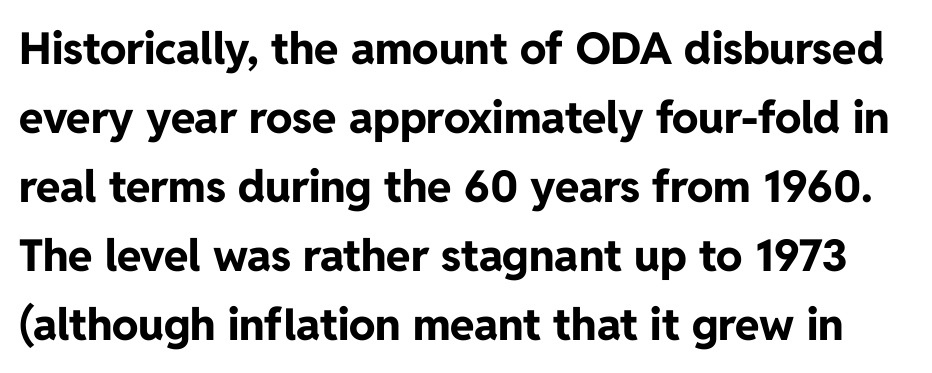
Regarding serifs, this sample does without them. Typographic density is high because the face is bold. Nope, not italic — everything's standing straight. The vertical gap from one line to the next is medium. Each letter keeps its own natural width here, so spacing adapts to shape. Quick note: underline off.
